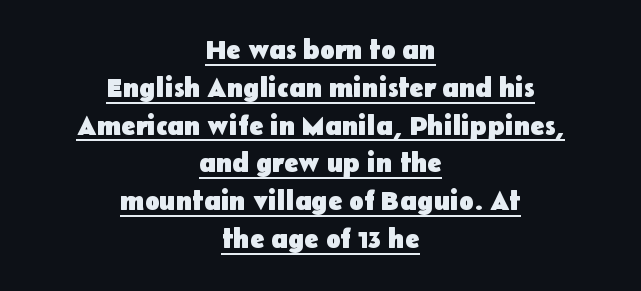
Q: Is the text bold? A: Yes.
Q: Is the text italic (slanted)? A: No, it is upright.
Q: Is the text underlined? A: Yes.
Q: How is the paragraph aligned? A: Centered.
Q: Is the spacing between letters normal or unusually wide? A: Normal.
Q: Is the spacing between lines tight, normal or loose? A: Normal.
